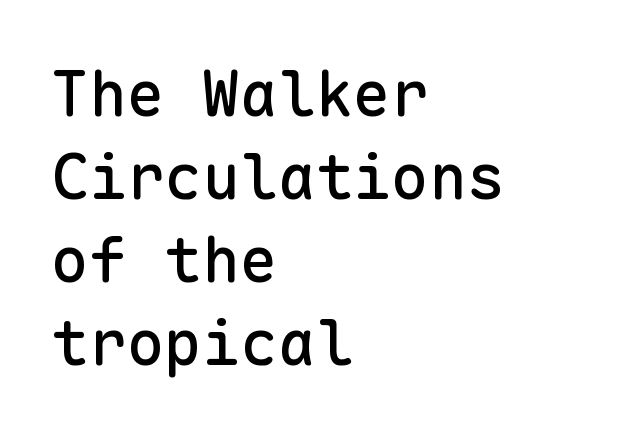
{"serif": "no", "italic": "no", "width": "normal", "stroke_contrast": "low", "x_height": "medium", "monospaced": "yes", "underline": "no", "align": "left", "line_spacing": "normal", "line_spacing_ratio": 1.32, "letter_spacing": "normal", "letter_spacing_em": 0.0, "glyph_px": 63}
